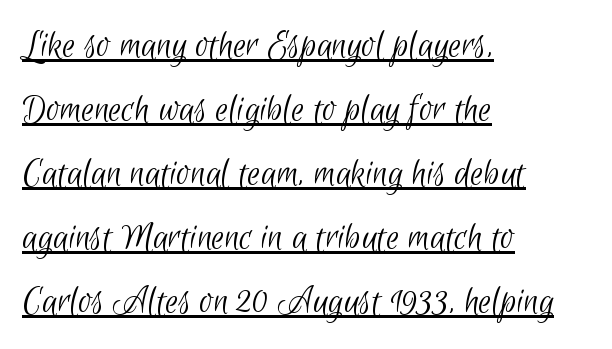
{"serif": "no", "bold": "no", "weight": "light", "width": "condensed", "stroke_contrast": "low", "x_height": "small", "monospaced": "no", "underline": "yes", "align": "left", "line_spacing": "normal", "line_spacing_ratio": 1.56, "letter_spacing": "normal", "letter_spacing_em": 0.0, "glyph_px": 41}
